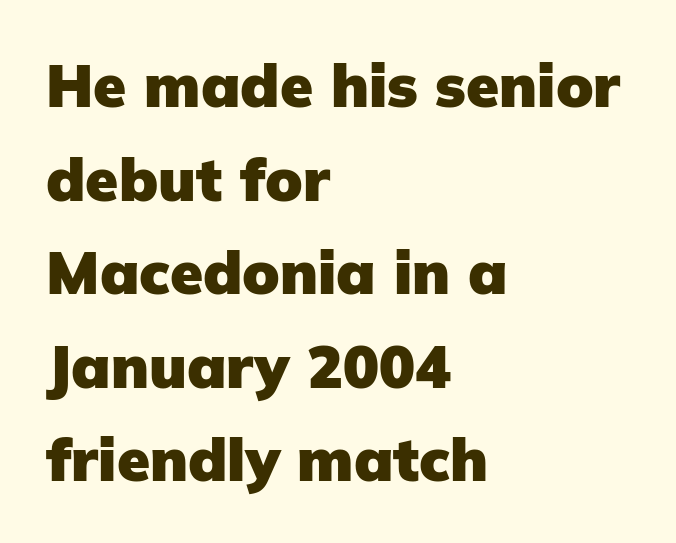
The image shows 60 px heavy sans-serif type, upright; set left-aligned, normal line spacing (1.56x), normal letter spacing, not underlined; low stroke contrast and a medium x-height.
